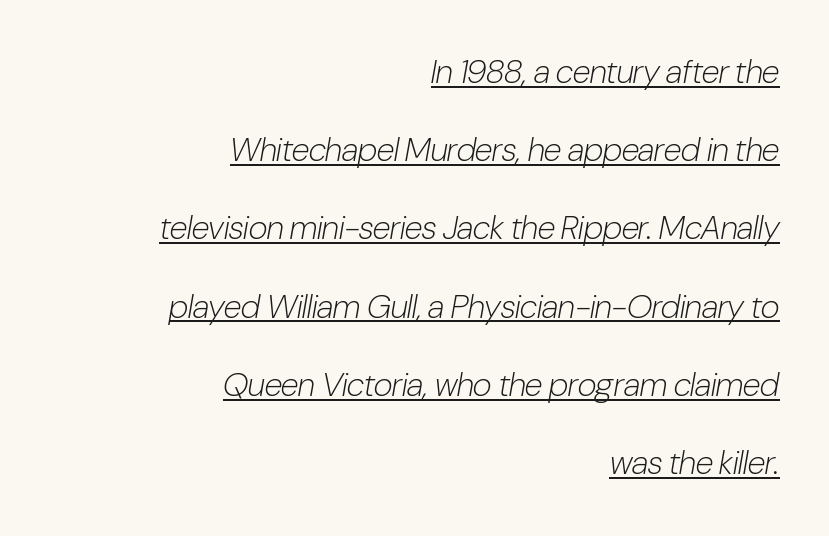
The image shows 33 px light, condensed type, italic (leaning right); set right-aligned, loose line spacing (2.37x), normal letter spacing, underlined; low stroke contrast and a medium x-height.
